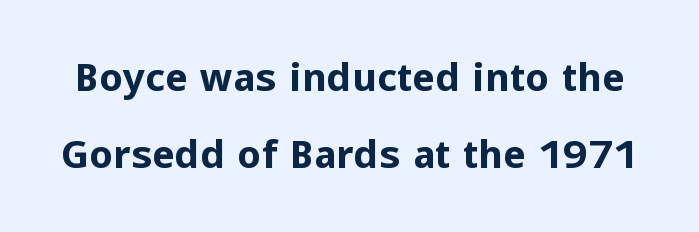
If you drew a line through each stem, it would be perfectly vertical. A typesetter would call this proportional, since set widths differ per character. Set as a true bold cut, around the 700 mark. Letter spacing: default. No feet cap the strokes, marking this as sans-serif type. Type without underlining.
